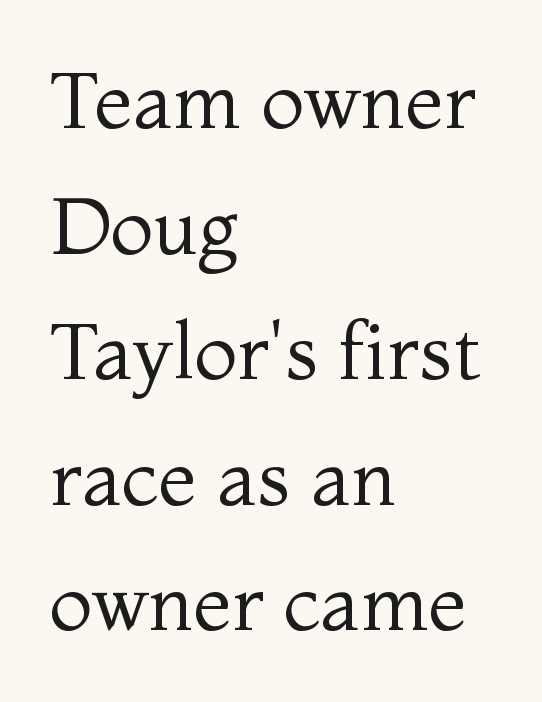
The image shows 79 px regular-weight serif type, upright; set left-aligned, normal line spacing (1.59x), normal letter spacing, not underlined; medium stroke contrast and a medium x-height.
